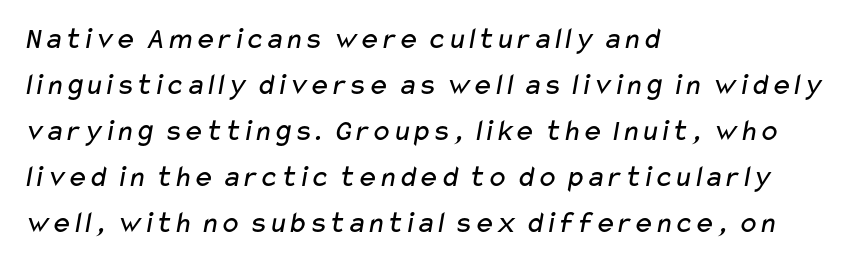
Q: Is the text bold? A: No.
Q: Is the typeface a serif or a sans-serif typeface? A: Sans-serif.
Q: Is the text underlined? A: No.
Q: How is the paragraph aligned? A: Left-aligned.
Q: Is the spacing between letters normal or unusually wide? A: Normal.
Q: Is the spacing between lines tight, normal or loose? A: Normal.
Q: Width (condensed, normal, or wide)? A: Wide.
Q: Stroke contrast? A: Low.
Q: x-height? A: Medium.
Q: Monospaced? A: No.
